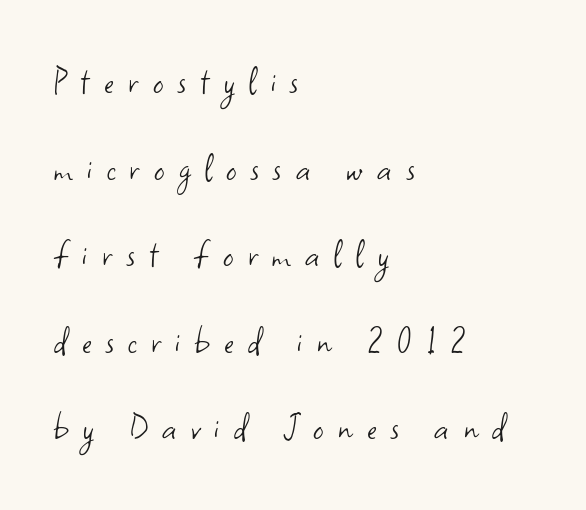
{"serif": "no", "bold": "no", "weight": "light", "width": "normal", "stroke_contrast": "low", "x_height": "small", "monospaced": "no", "underline": "no", "align": "left", "line_spacing": "loose", "line_spacing_ratio": 2.11, "letter_spacing": "wide", "letter_spacing_em": 0.35, "glyph_px": 41}
